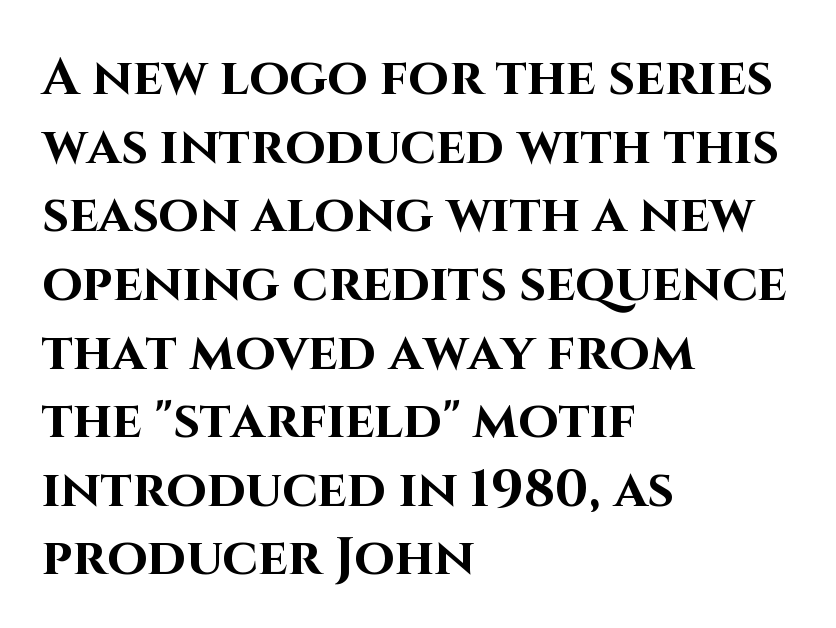
The strokes are fattened all the way to bold. Vertical strokes here are truly vertical. The face used here is proportionally spaced, like ordinary book or web type. Descenders hang freely into open space. This sample is left-justified, so line endings fall wherever the words run out. Honestly, the row spacing looks completely unremarkable.
